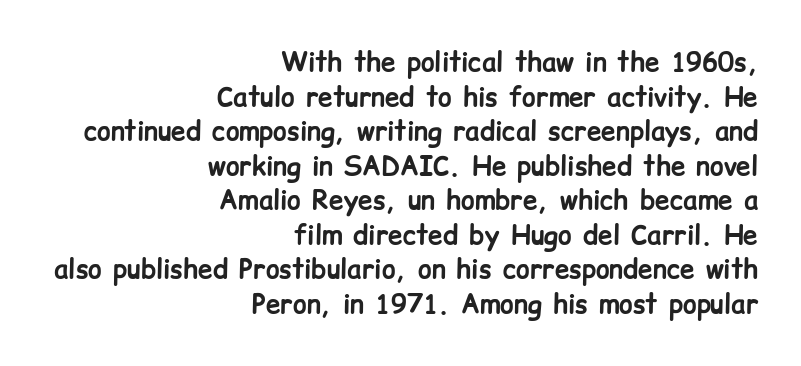
Where is the straight margin? On the right. The space beneath each line is pristine and unruled. The letters sit at their default tracking, neither squeezed nor spread. The block of text has a typical density, with ordinary space between rows. The lettering holds an erect, upright posture throughout.
